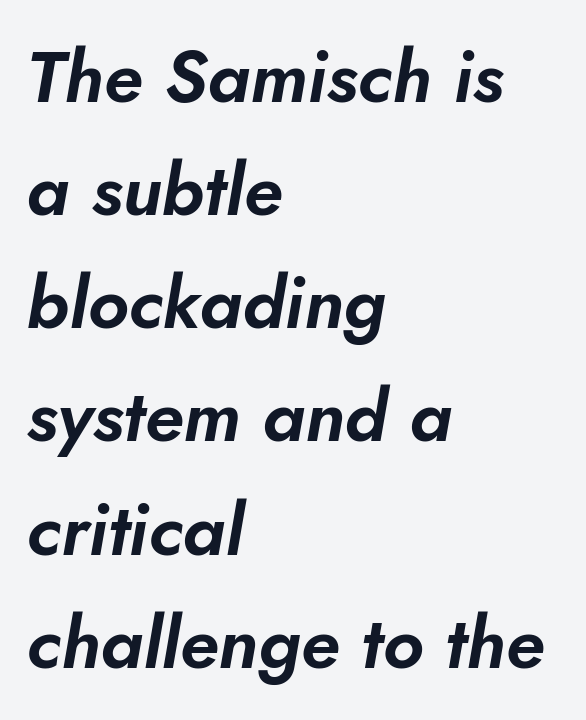
Q: Is the text italic (slanted)? A: Yes, it leans right by about 10 degrees.
Q: Is the text underlined? A: No.
Q: How is the paragraph aligned? A: Left-aligned.
Q: Is the spacing between letters normal or unusually wide? A: Normal.
Q: Is the spacing between lines tight, normal or loose? A: Normal.
Q: Width (condensed, normal, or wide)? A: Normal.
Q: Stroke contrast? A: Low.
Q: x-height? A: Small.
Q: Monospaced? A: No.
